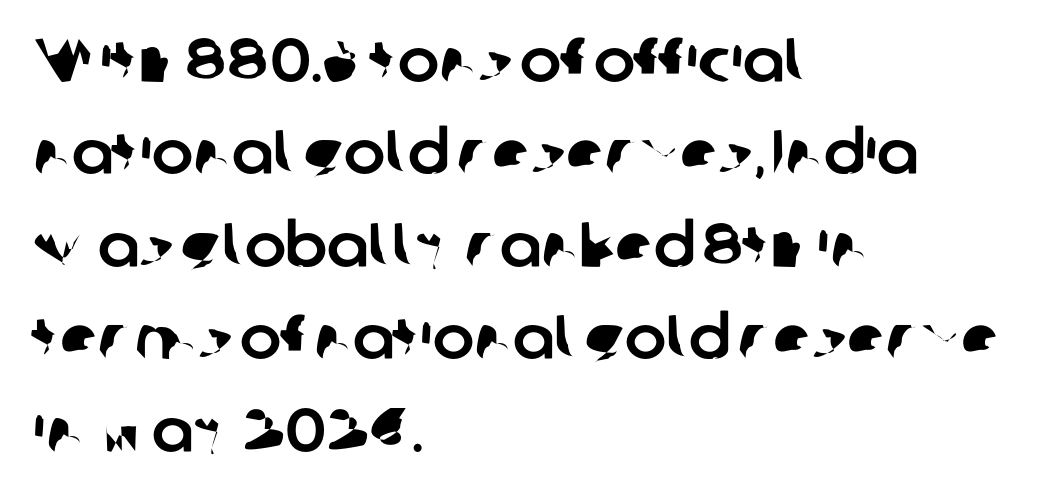
Q: Is the typeface a serif or a sans-serif typeface? A: Sans-serif.
Q: Is the text underlined? A: No.
Q: How is the paragraph aligned? A: Left-aligned.
Q: Is the spacing between letters normal or unusually wide? A: Normal.
Q: Is the spacing between lines tight, normal or loose? A: Normal.
Q: Width (condensed, normal, or wide)? A: Normal.
Q: Stroke contrast? A: Low.
Q: x-height? A: Medium.
Q: Monospaced? A: No.
